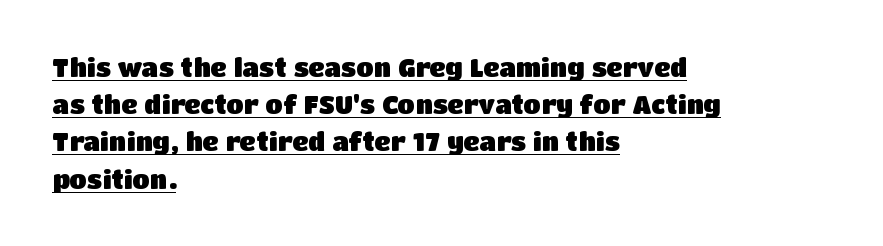
The image shows 25 px bold type, upright; set left-aligned, normal line spacing (1.49x), normal letter spacing, underlined.
